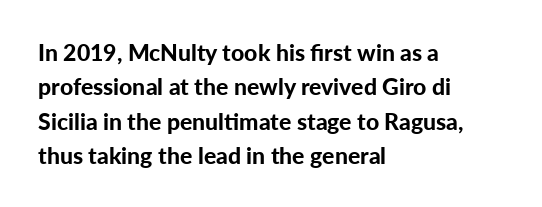
{"italic": "no", "bold": "yes", "underline": "no", "align": "left", "line_spacing": "normal", "line_spacing_ratio": 1.49, "letter_spacing": "normal", "letter_spacing_em": 0.0, "glyph_px": 23}
